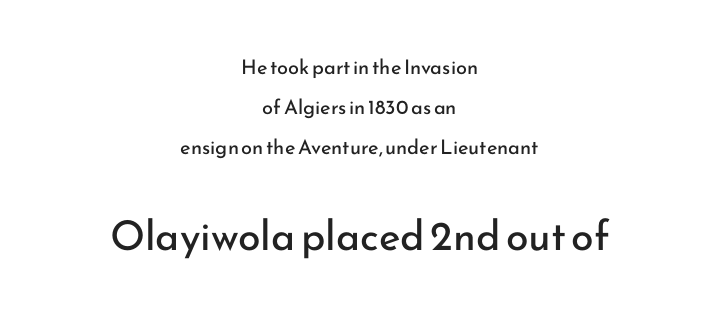
The image shows 41 px regular-weight sans-serif type, upright; set centered, loose line spacing (1.99x), normal letter spacing, not underlined; the second (bottom) block is 2.05x larger; low stroke contrast and a small x-height.
